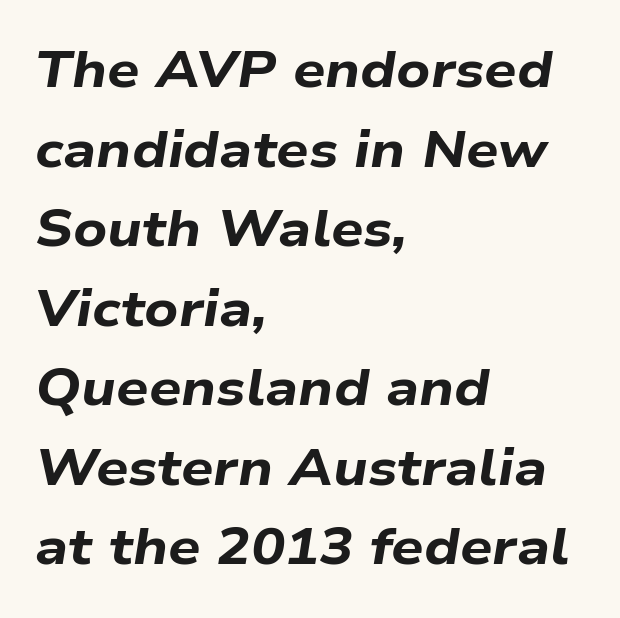
{"italic": "yes", "lean": "right", "slant_degrees": 9, "bold": "yes", "weight": "bold", "width": "wide", "stroke_contrast": "low", "x_height": "medium", "monospaced": "no", "underline": "no", "align": "left", "line_spacing": "normal", "line_spacing_ratio": 1.56, "letter_spacing": "normal", "letter_spacing_em": 0.0, "glyph_px": 51}
